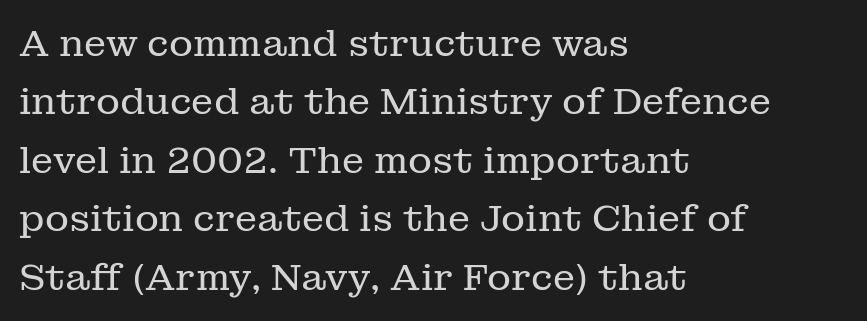
Q: Is the text bold? A: No.
Q: Is the text italic (slanted)? A: No, it is upright.
Q: Is the typeface a serif or a sans-serif typeface? A: Serif.
Q: Is the text underlined? A: No.
Q: How is the paragraph aligned? A: Left-aligned.
Q: Is the spacing between letters normal or unusually wide? A: Normal.
Q: Is the spacing between lines tight, normal or loose? A: Normal.
Q: Width (condensed, normal, or wide)? A: Normal.
Q: Stroke contrast? A: Low.
Q: x-height? A: Medium.
Q: Monospaced? A: No.
